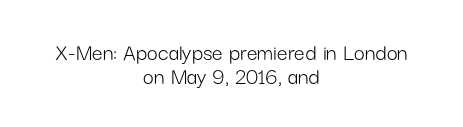
Summary of vertical rhythm: compact, with narrow interline spacing. Stems and bowls with no extra thickness — not bold. Only glyphs here, with clear space below each row. Visually the block forms a symmetrical silhouette, jagged on both flanks. The letters sit at their default tracking, neither squeezed nor spread.
